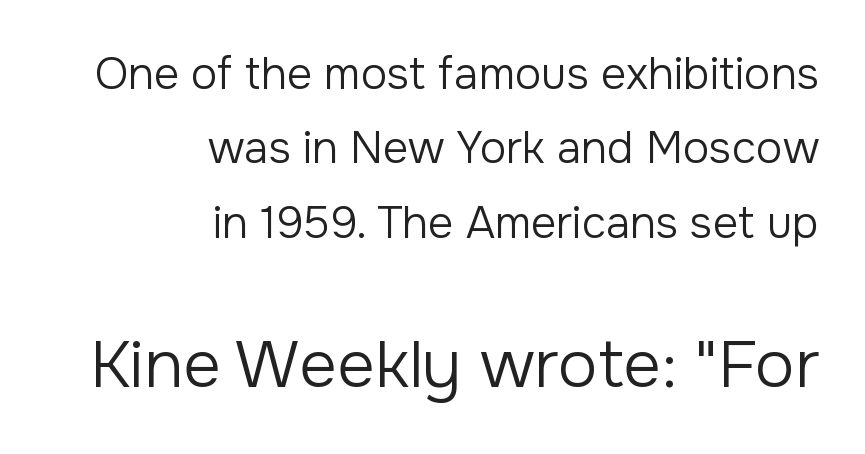
Q: Is the text bold? A: No.
Q: Is the text italic (slanted)? A: No, it is upright.
Q: Is the typeface a serif or a sans-serif typeface? A: Sans-serif.
Q: Is the text underlined? A: No.
Q: How is the paragraph aligned? A: Right-aligned.
Q: Is the spacing between letters normal or unusually wide? A: Normal.
Q: Is the spacing between lines tight, normal or loose? A: Normal.
Q: Which block of text is set in a larger size, the first (top) or the second (bottom)? A: The second (bottom) one.
Q: Width (condensed, normal, or wide)? A: Normal.
Q: Stroke contrast? A: Low.
Q: x-height? A: Medium.
Q: Monospaced? A: No.
